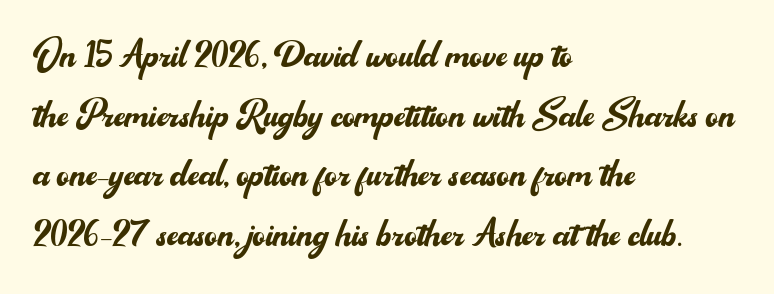
The face looks like a standard text weight, possibly lighter. To sum up the face: it is a sans, with no serifs. Decoration check: the copy has no underline.
